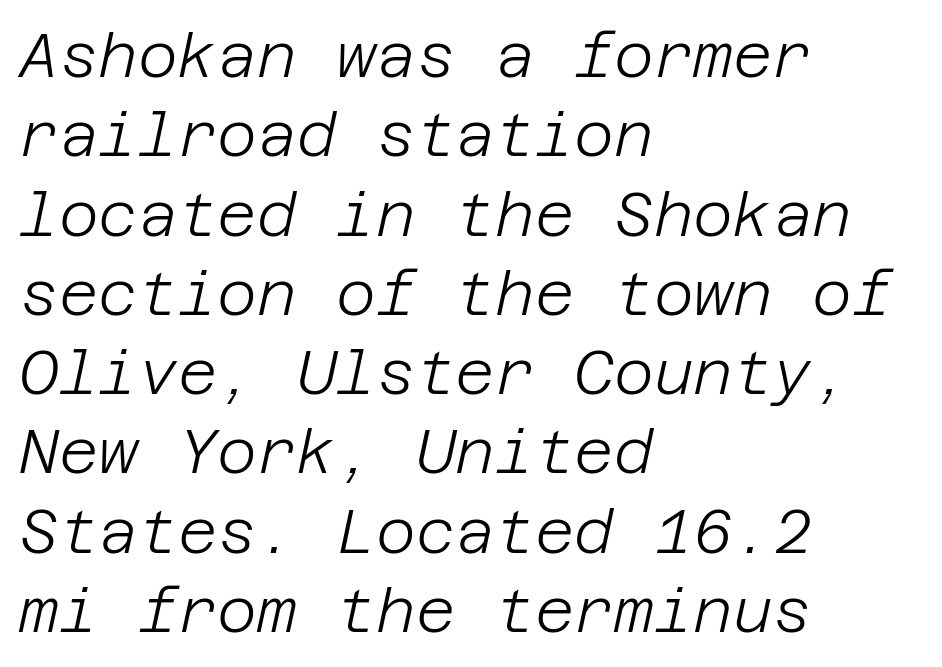
Horizontally, the lines are justified to the leading edge only. Heaviness? Minimal to ordinary, like unemphasized prose. Notice how the stems are inclined rather than vertical — that's the hallmark of italics. There is no visible air inserted between adjacent glyphs. Line spacing here is normal.
